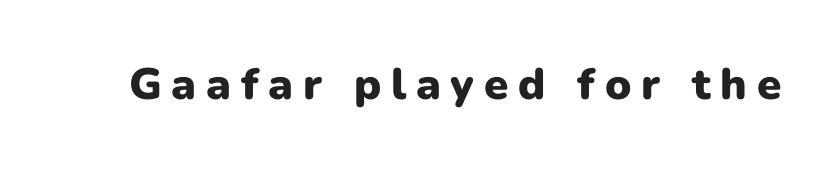
{"serif": "no", "italic": "no", "bold": "yes", "weight": "heavy", "width": "normal", "stroke_contrast": "low", "x_height": "medium", "monospaced": "no", "underline": "no", "letter_spacing": "wide", "letter_spacing_em": 0.22, "glyph_px": 44}
